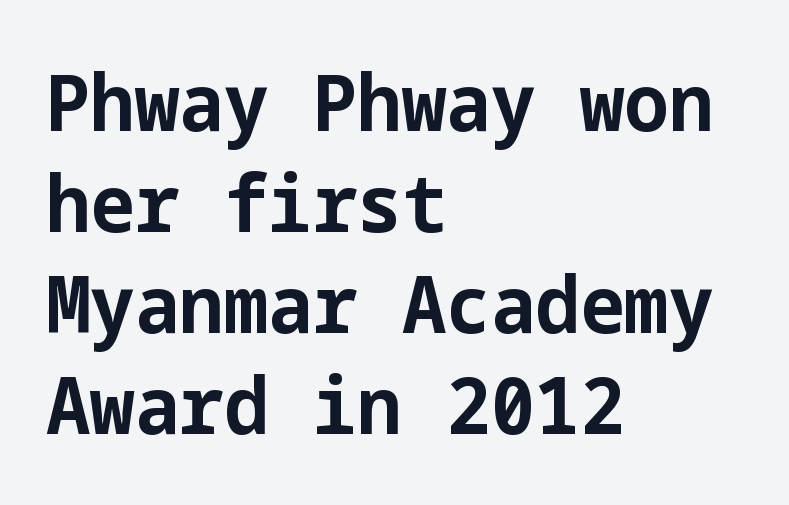
{"serif": "no", "italic": "no", "bold": "yes", "weight": "bold", "width": "normal", "stroke_contrast": "low", "x_height": "medium", "underline": "no", "align": "left", "line_spacing": "normal", "line_spacing_ratio": 1.28, "letter_spacing": "normal", "letter_spacing_em": 0.0, "glyph_px": 79}
